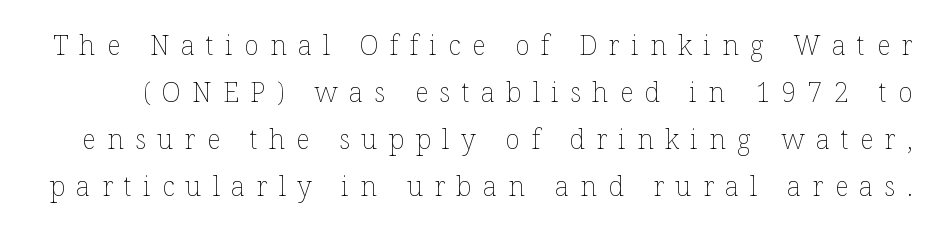
The image shows 27 px text type, upright; set line spacing 1.74x, unusually wide letter spacing (+0.42 em), not underlined.
